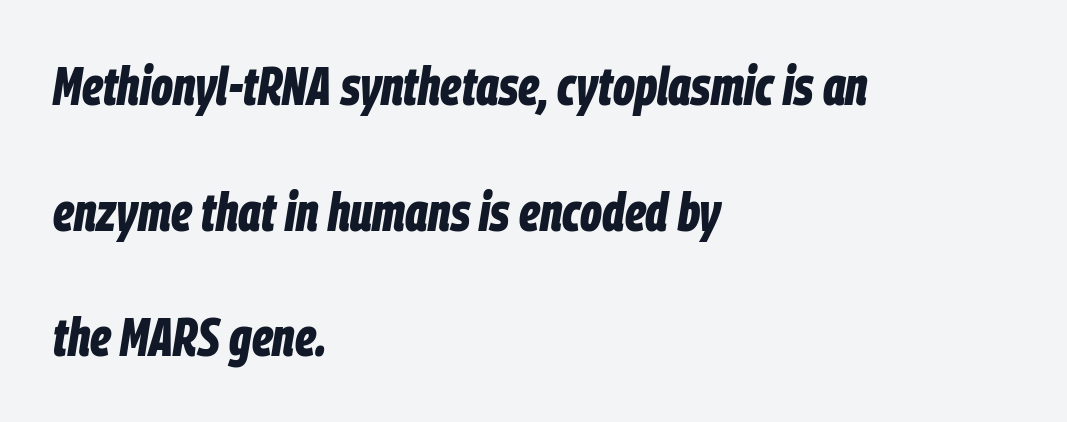
Heft: maximum for text — a bold. The horizontal fit of the characters is conventional and even. Style check: oblique. Words float on clear page, feet unadorned.
